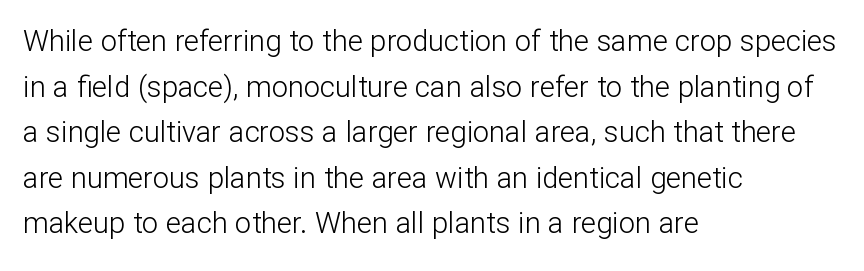
{"serif": "no", "italic": "no", "bold": "no", "weight": "light", "width": "normal", "stroke_contrast": "low", "x_height": "medium", "monospaced": "no", "underline": "no", "align": "left", "line_spacing": "normal", "line_spacing_ratio": 1.57, "letter_spacing": "normal", "letter_spacing_em": 0.0, "glyph_px": 29}
